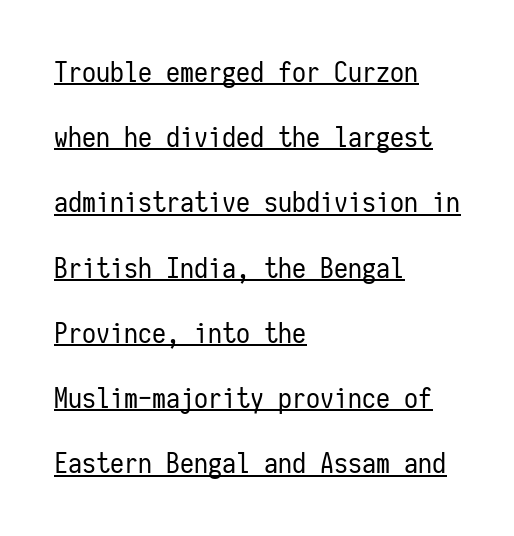
{"serif": "no", "italic": "no", "bold": "no", "weight": "regular", "width": "condensed", "stroke_contrast": "low", "x_height": "medium", "monospaced": "yes", "underline": "yes", "align": "left", "line_spacing": "loose", "line_spacing_ratio": 2.33, "letter_spacing": "normal", "letter_spacing_em": 0.0, "glyph_px": 28}
